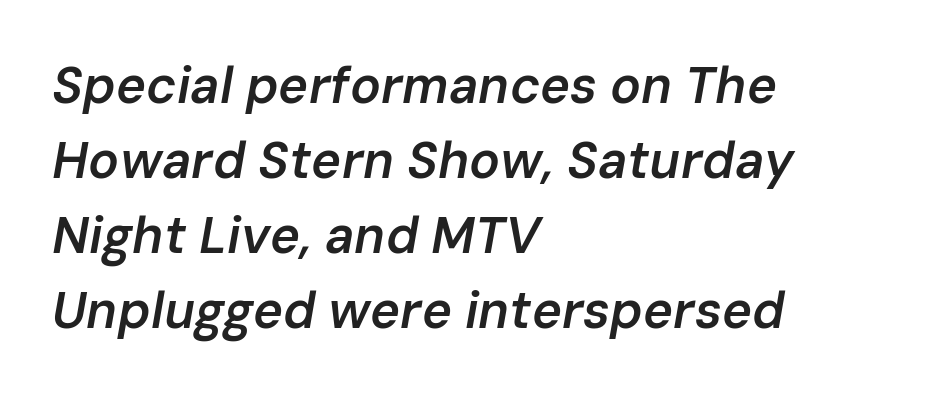
Q: Is the text bold? A: Semi-bold.
Q: Is the text italic (slanted)? A: Yes, it leans right by about 10 degrees.
Q: Is the text underlined? A: No.
Q: How is the paragraph aligned? A: Left-aligned.
Q: Is the spacing between letters normal or unusually wide? A: Normal.
Q: Is the spacing between lines tight, normal or loose? A: Normal.
Q: Width (condensed, normal, or wide)? A: Normal.
Q: Stroke contrast? A: Low.
Q: x-height? A: Medium.
Q: Monospaced? A: No.
